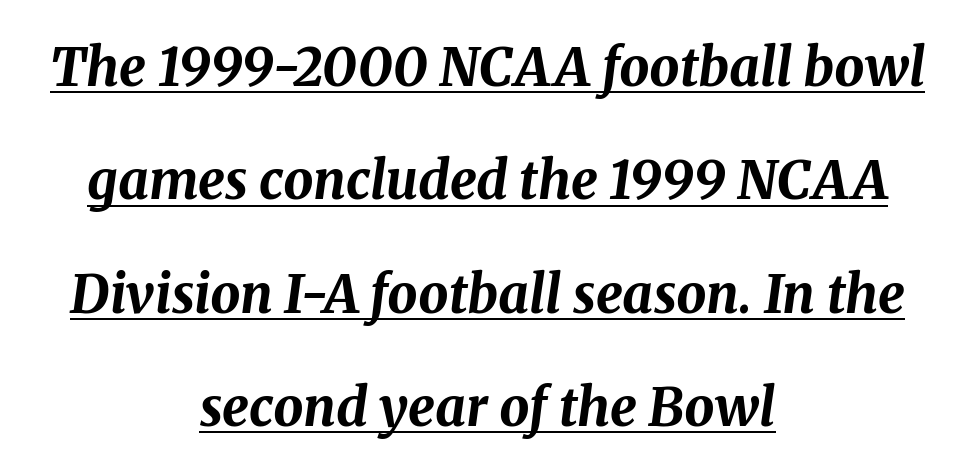
{"italic": "yes", "lean": "right", "slant_degrees": 8, "bold": "yes", "weight": "bold", "width": "normal", "stroke_contrast": "medium", "x_height": "medium", "monospaced": "no", "underline": "yes", "align": "center", "line_spacing": "loose", "line_spacing_ratio": 2.14, "letter_spacing": "normal", "letter_spacing_em": 0.0, "glyph_px": 53}
